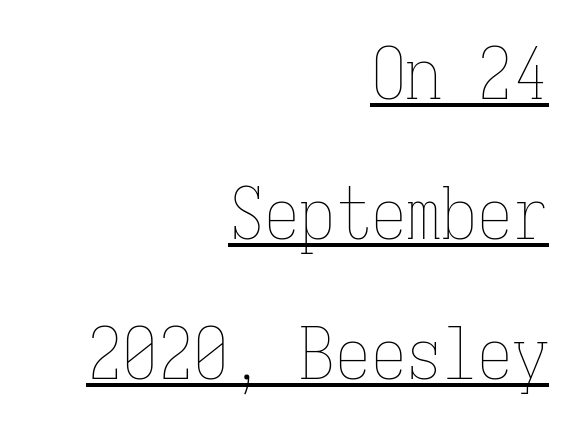
Q: Is the text bold? A: No.
Q: Is the text italic (slanted)? A: No, it is upright.
Q: Is the text underlined? A: Yes.
Q: How is the paragraph aligned? A: Right-aligned.
Q: Is the spacing between letters normal or unusually wide? A: Normal.
Q: Is the spacing between lines tight, normal or loose? A: Loose.
Q: Width (condensed, normal, or wide)? A: Condensed.
Q: Stroke contrast? A: Low.
Q: x-height? A: Medium.
Q: Monospaced? A: Yes.
